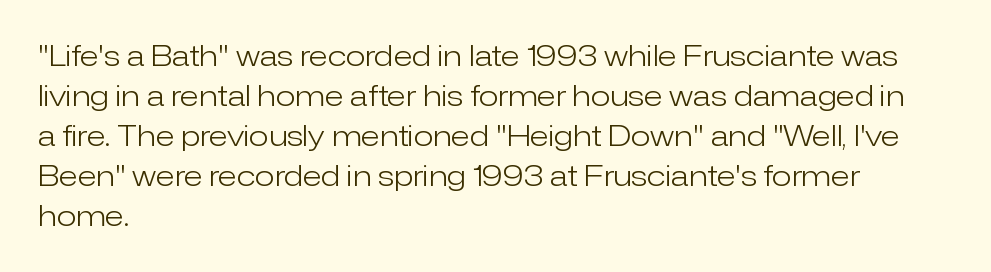
Q: Is the text bold? A: No.
Q: Is the text italic (slanted)? A: No, it is upright.
Q: Is the typeface a serif or a sans-serif typeface? A: Sans-serif.
Q: Is the text underlined? A: No.
Q: How is the paragraph aligned? A: Left-aligned.
Q: Is the spacing between letters normal or unusually wide? A: Normal.
Q: Is the spacing between lines tight, normal or loose? A: Normal.
Q: Width (condensed, normal, or wide)? A: Normal.
Q: Stroke contrast? A: Low.
Q: x-height? A: Medium.
Q: Monospaced? A: No.
